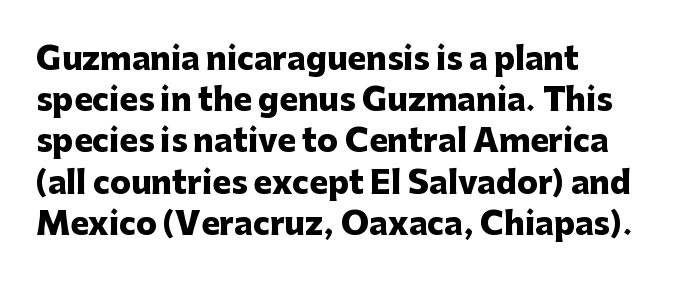
Heft: maximum for text — a bold. The letters stand upright; this is a roman face. Does extra space separate the letters? No, they use regular spacing. In terms of leading, this rendering sits right in the middle. Descenders hang freely into open space. Horizontal alignment here is leftward, the default for most running prose.
